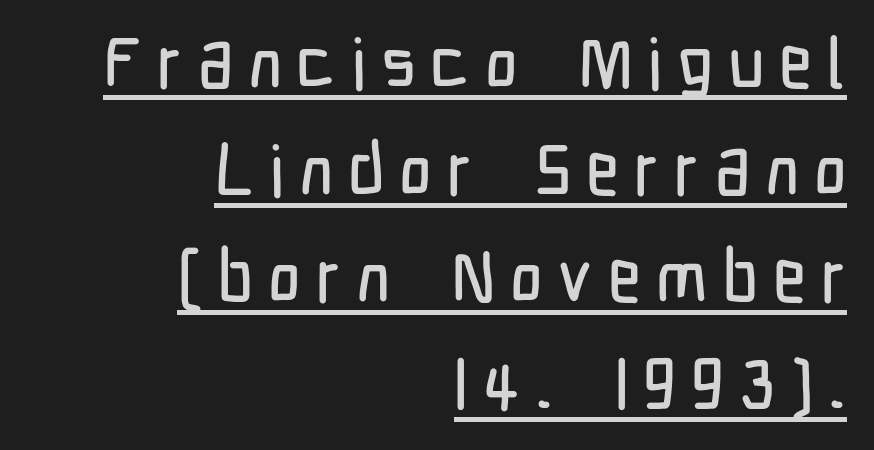
Successive baselines arrive at the customary interval. Regarding serifs, this sample does without them. You could not count columns in this text — the font is proportionally spaced. All the whitespace from short lines collects on the left.
